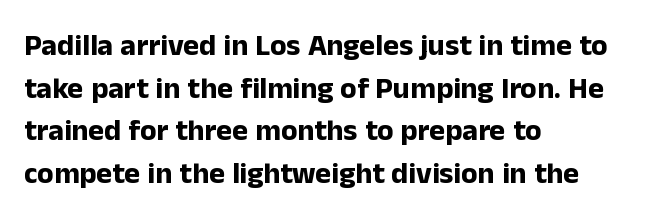
{"serif": "no", "italic": "no", "bold": "yes", "weight": "bold", "width": "normal", "stroke_contrast": "low", "x_height": "medium", "monospaced": "no", "underline": "no", "align": "left", "line_spacing": "normal", "line_spacing_ratio": 1.42, "letter_spacing": "normal", "letter_spacing_em": 0.0, "glyph_px": 30}
